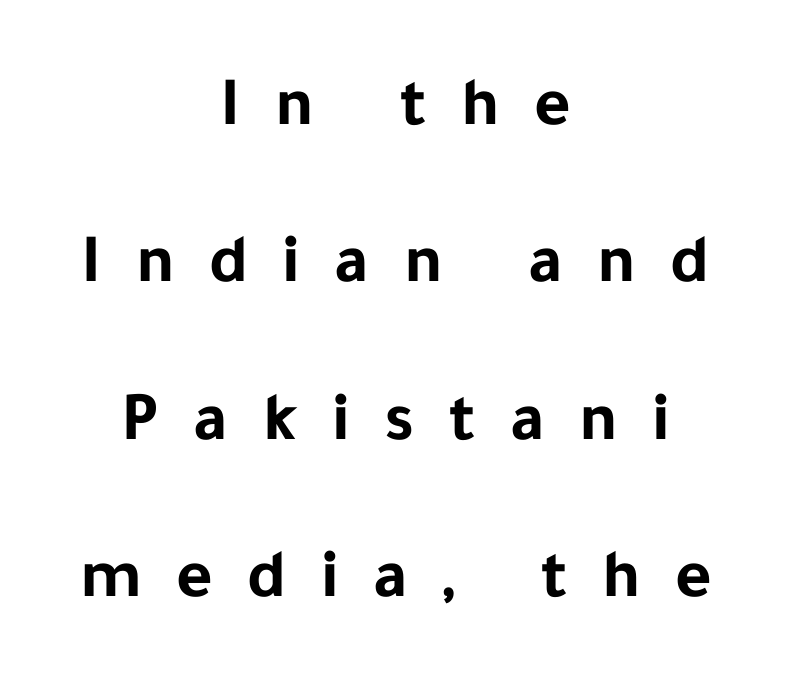
{"serif": "no", "italic": "no", "bold": "yes", "weight": "bold", "width": "normal", "stroke_contrast": "low", "x_height": "medium", "monospaced": "no", "underline": "no", "align": "center", "line_spacing": "loose", "line_spacing_ratio": 2.25, "letter_spacing": "wide", "letter_spacing_em": 0.49, "glyph_px": 70}
